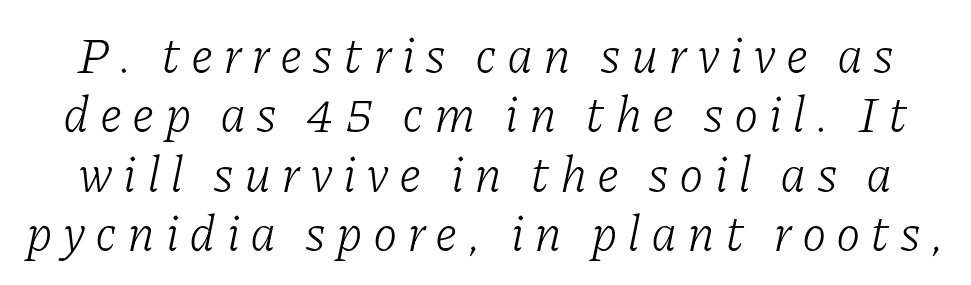
{"serif": "yes", "italic": "yes", "lean": "right", "slant_degrees": 11, "bold": "no", "weight": "light", "width": "normal", "stroke_contrast": "low", "x_height": "medium", "monospaced": "no", "underline": "no", "line_spacing_ratio": 1.19, "letter_spacing": "wide", "letter_spacing_em": 0.2, "glyph_px": 50}
